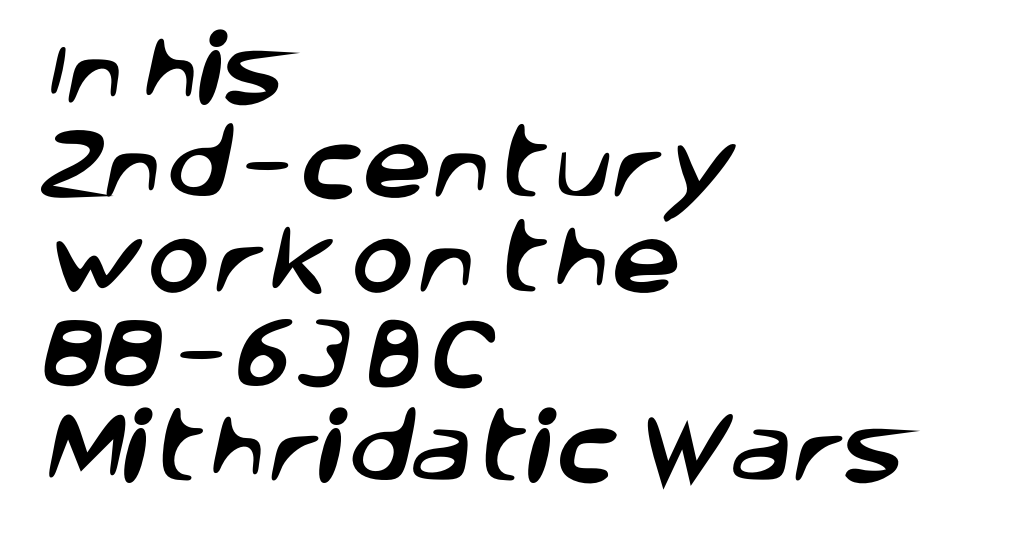
Varying glyph widths throughout — classic text-font behaviour. Letter spacing: default. Nobody drew a line under any word here. Nope, no serifs anywhere on these letters.
